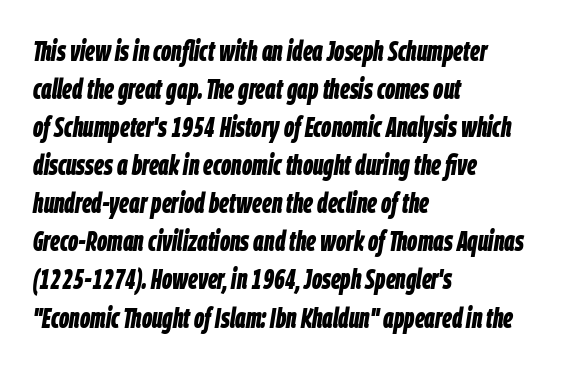
Look at the stroke-to-counter ratio: heavy, a bold. The block of text has a typical density, with ordinary space between rows. Has an underline been added? It has not. The tracking reads as untouched default to a designer's eye. Line starts are locked; line ends wander. The specimen reads as italic at a glance.
